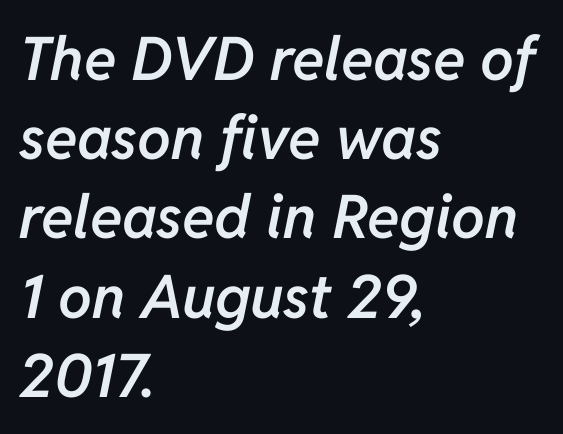
{"italic": "yes", "lean": "right", "slant_degrees": 11, "bold": "semi", "weight": "semibold", "width": "normal", "stroke_contrast": "low", "x_height": "medium", "monospaced": "no", "underline": "no", "align": "left", "line_spacing": "normal", "line_spacing_ratio": 1.32, "letter_spacing": "normal", "letter_spacing_em": 0.0, "glyph_px": 60}
